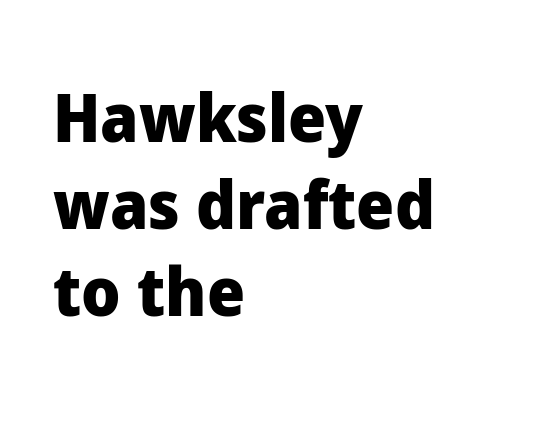
Q: Is the text bold? A: Yes.
Q: Is the text italic (slanted)? A: No, it is upright.
Q: Is the typeface a serif or a sans-serif typeface? A: Sans-serif.
Q: Is the text underlined? A: No.
Q: How is the paragraph aligned? A: Left-aligned.
Q: Is the spacing between letters normal or unusually wide? A: Normal.
Q: Is the spacing between lines tight, normal or loose? A: Normal.
Q: Width (condensed, normal, or wide)? A: Normal.
Q: Stroke contrast? A: Low.
Q: x-height? A: Medium.
Q: Monospaced? A: No.
